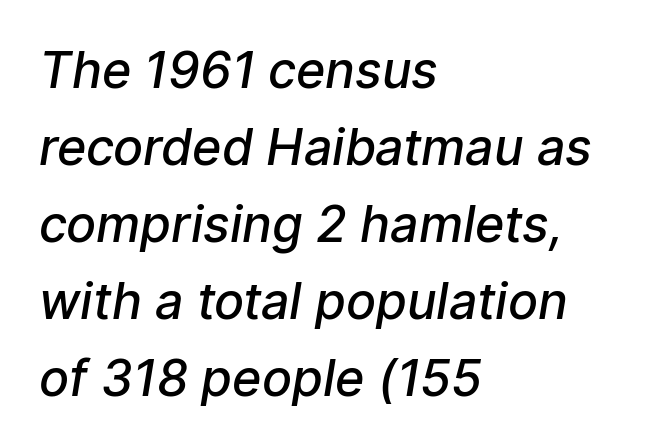
The typeface chosen for these lines omits serifs. A typesetter would call this proportional, since set widths differ per character. The foot of each line stays bare and open. Letter spacing: default. Is there much room between lines? A standard amount, neither cramped nor airy. Each line starts at the same left margin while the right side varies.
